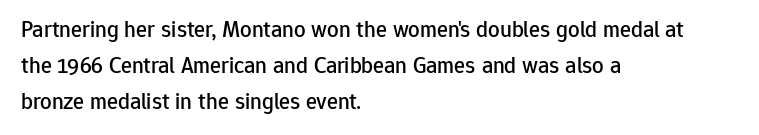
The image shows 23 px text type, upright; set left-aligned, normal line spacing (1.56x), normal letter spacing, not underlined.
